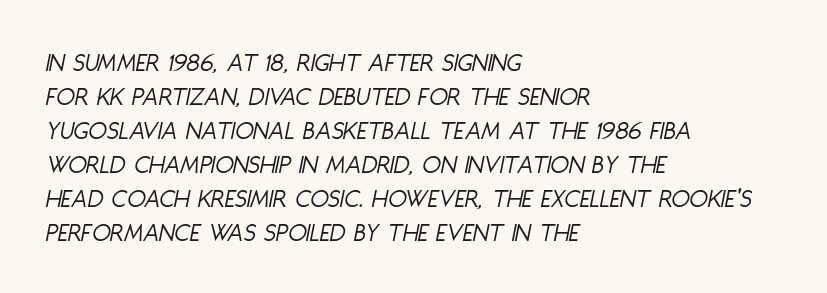
The image shows 27 px text type, italic (leaning right); set left-aligned, normal line spacing (1.26x), normal letter spacing, not underlined.
